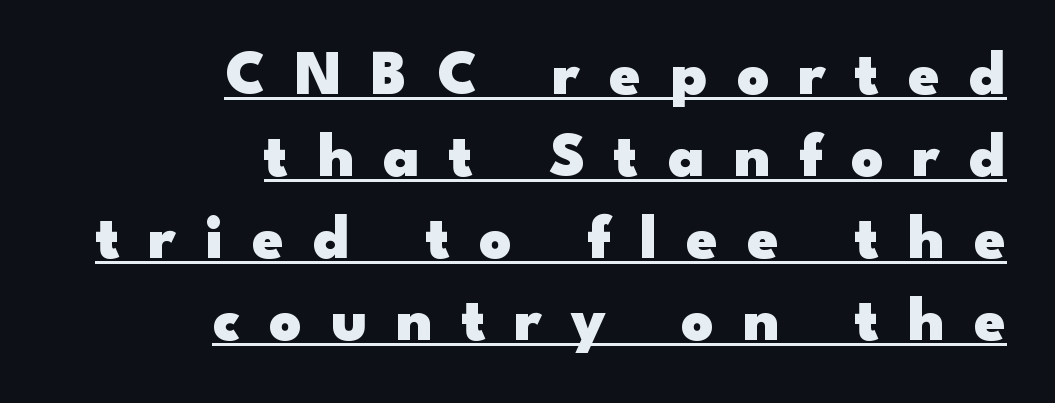
The image shows 63 px heavy, wide sans-serif type, upright; set right-aligned, normal line spacing (1.3x), unusually wide letter spacing (+0.46 em), underlined; low stroke contrast and a small x-height.
